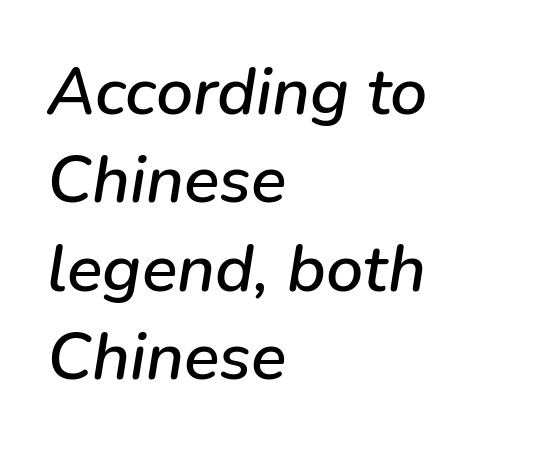
{"italic": "yes", "lean": "right", "slant_degrees": 9, "width": "normal", "stroke_contrast": "low", "x_height": "medium", "monospaced": "no", "underline": "no", "align": "left", "line_spacing": "normal", "line_spacing_ratio": 1.34, "letter_spacing": "normal", "letter_spacing_em": 0.0, "glyph_px": 66}
